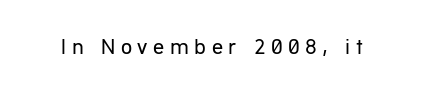
Q: Is the text bold? A: No.
Q: Is the text italic (slanted)? A: No, it is upright.
Q: Is the text underlined? A: No.
Q: Is the spacing between letters normal or unusually wide? A: Unusually wide.
